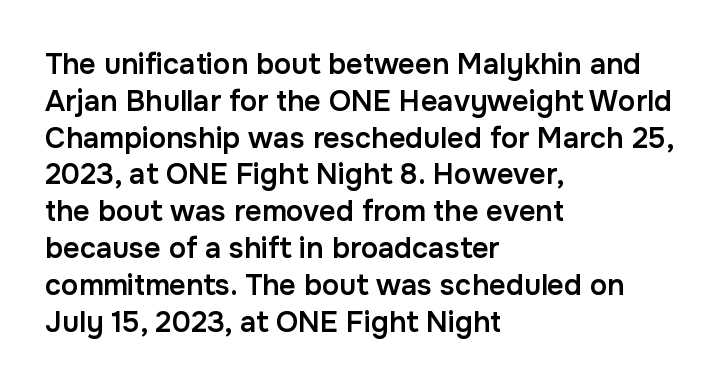
The glyphs are unaccompanied by any horizontal stroke below them. Short and long lines alike share a common starting point at left. Nothing sits at the stroke ends, so this counts as sans-serif. The letters sit at their default tracking, neither squeezed nor spread. The axis of the letterforms is exactly vertical.
